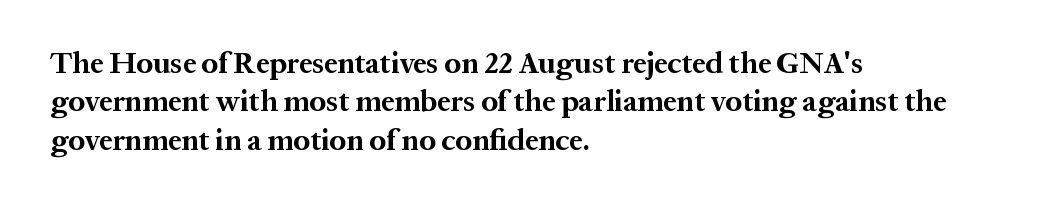
The lettering holds an erect, upright posture throughout. In terms of letterspacing, this is plain default setting. Vertically, the passage feels balanced, rows spaced as you'd expect. Typographic density is high because the face is bold. Note: serifs present on the glyphs. The letters advance in unequal steps, a hallmark of proportional type.
